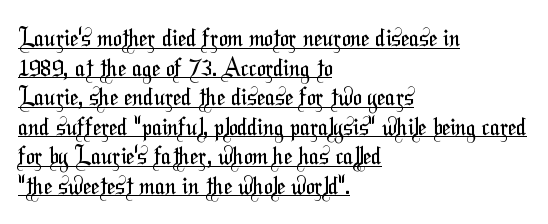
The image shows 24 px text type; set left-aligned, line spacing 1.23x, normal letter spacing, underlined.
